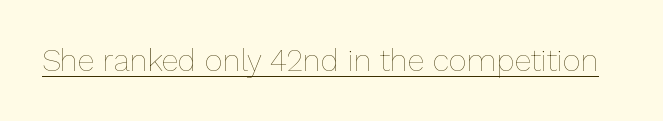
Q: Is the text bold? A: No.
Q: Is the text italic (slanted)? A: No, it is upright.
Q: Is the text underlined? A: Yes.
Q: Is the spacing between letters normal or unusually wide? A: Normal.
Q: Width (condensed, normal, or wide)? A: Normal.
Q: Stroke contrast? A: Low.
Q: x-height? A: Medium.
Q: Monospaced? A: No.
